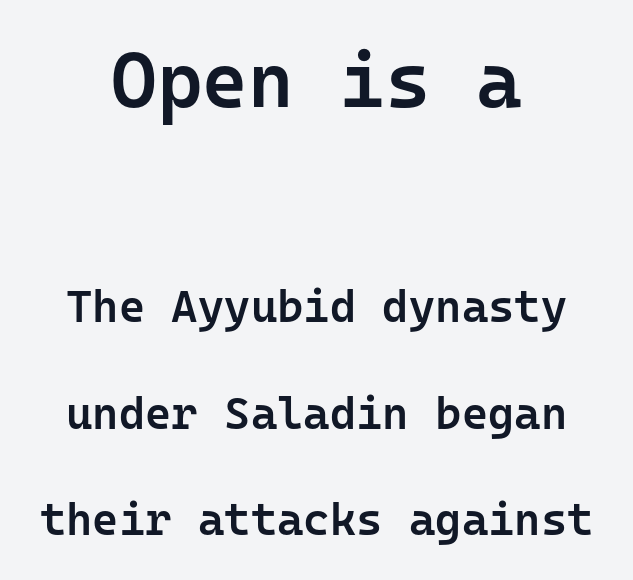
Notice how the passage keeps no hard edge, just a central spine. Is this a fixed-width face? Yes — each glyph sits in an identical cell. Does the leading feel generous? Absolutely, it's lavish. The letters stand straight up with perfectly vertical stems. Note: no serifs on the glyphs.
